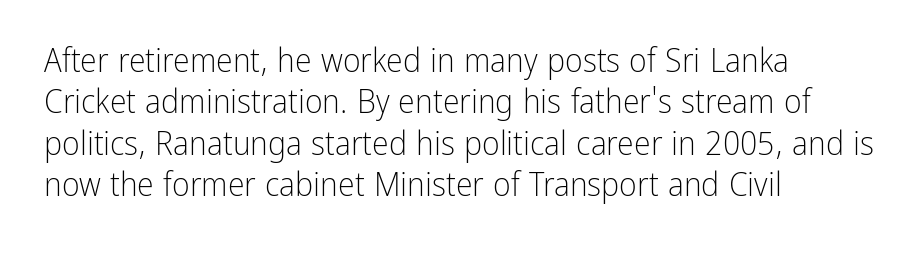
{"serif": "no", "italic": "no", "bold": "no", "weight": "light", "width": "condensed", "stroke_contrast": "low", "x_height": "medium", "monospaced": "no", "underline": "no", "align": "left", "line_spacing_ratio": 1.22, "letter_spacing": "normal", "letter_spacing_em": 0.0, "glyph_px": 34}
